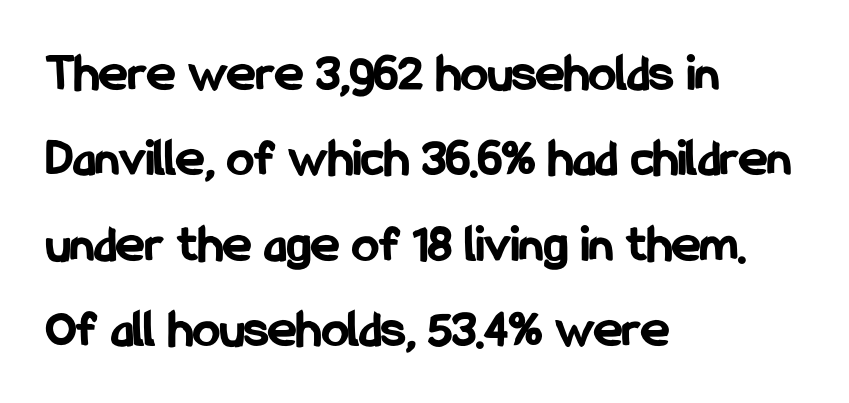
The characters display no serif detailing; their extremities are plain. Nobody touched the tracking dial on this one. The letters advance in unequal steps, a hallmark of proportional type. Alignment: flush left. This sample uses an upright cut, with every glyph sitting square on the baseline. Summary of vertical rhythm: regular, with standard interline spacing.
